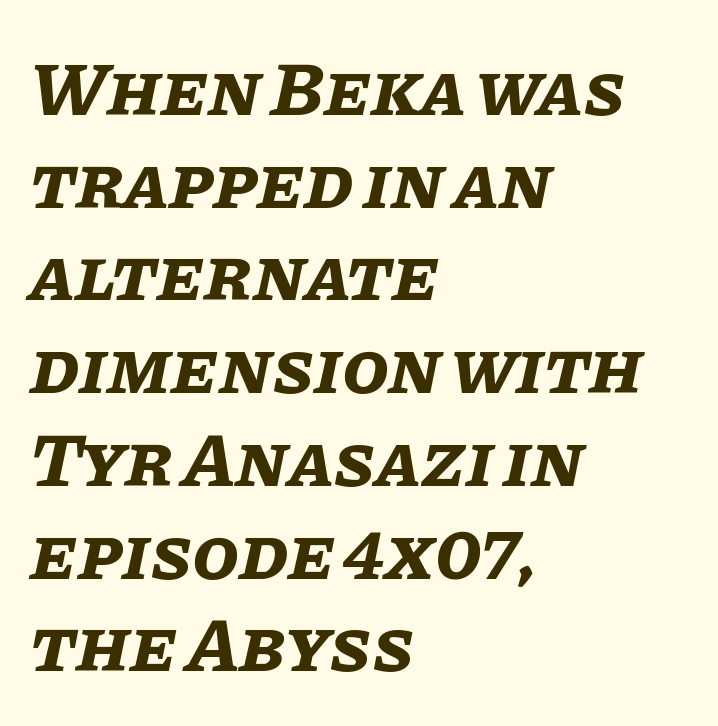
The image shows 76 px bold type, italic (leaning right); set left-aligned, line spacing 1.22x, normal letter spacing, not underlined; low stroke contrast and a large x-height.
